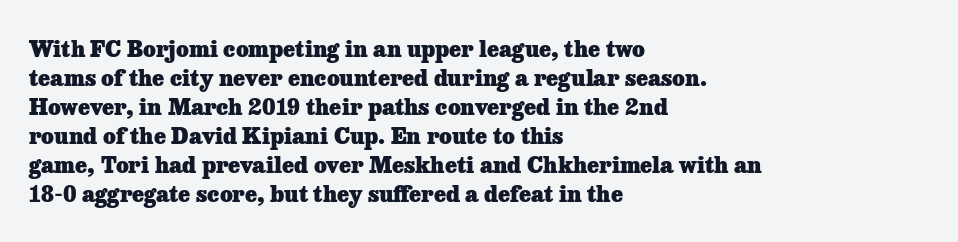
Q: Is the text bold? A: Yes.
Q: Is the text italic (slanted)? A: No, it is upright.
Q: Is the text underlined? A: No.
Q: How is the paragraph aligned? A: Left-aligned.
Q: Is the spacing between letters normal or unusually wide? A: Normal.
Q: Is the spacing between lines tight, normal or loose? A: Normal.
